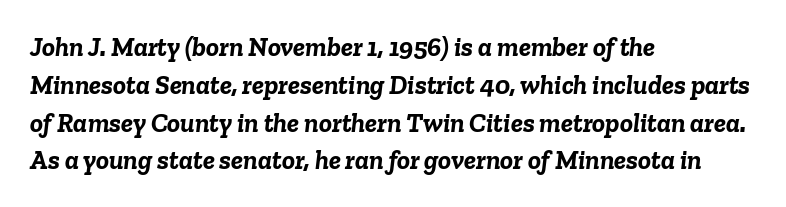
{"italic": "yes", "lean": "right", "slant_degrees": 6, "bold": "yes", "underline": "no", "align": "left", "line_spacing": "normal", "line_spacing_ratio": 1.4, "letter_spacing": "normal", "letter_spacing_em": 0.0, "glyph_px": 27}
